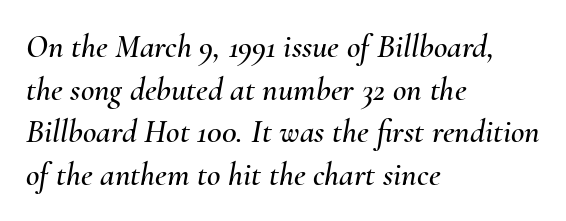
The image shows 33 px text type, italic (leaning right); set left-aligned, normal line spacing (1.29x), normal letter spacing, not underlined; medium stroke contrast and a small x-height.
